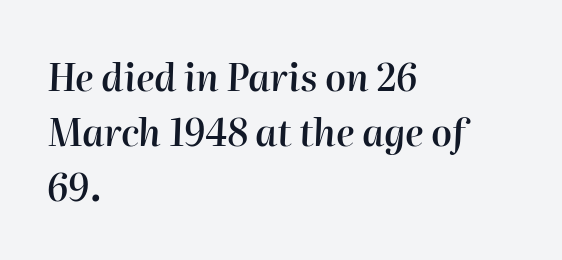
Varying glyph widths throughout — classic text-font behaviour. Stems and bowls a touch heavier than normal — semibold. The passage is arranged the way most books set body copy — flush left. Tall strokes in this sample are angled rather than plumb. Honestly, the letter spacing is just normal — you wouldn't notice it.
